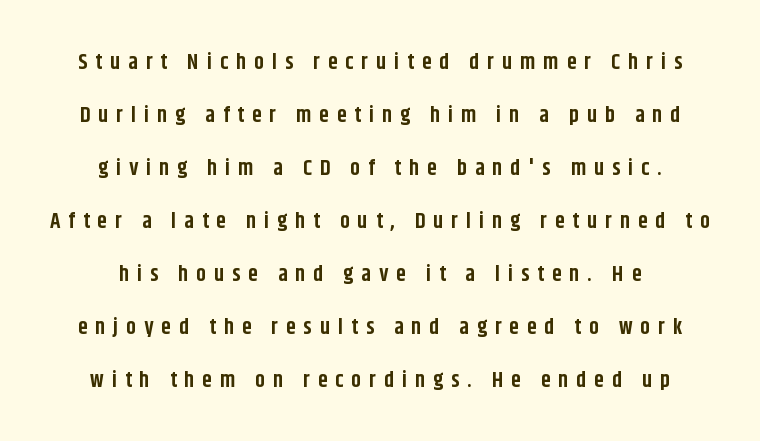
The image shows 22 px bold type, upright; set centered, loose line spacing (2.41x), unusually wide letter spacing (+0.36 em), not underlined.
